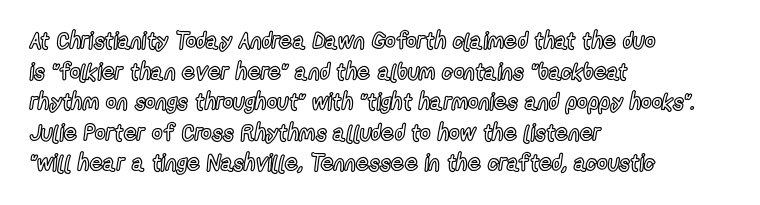
A typesetter would call this leading conventional body-copy spacing. Tracking value appears to be zero — textbook default spacing. Short and long lines alike share a common starting point at left. Decoration check: the copy has no underline.
